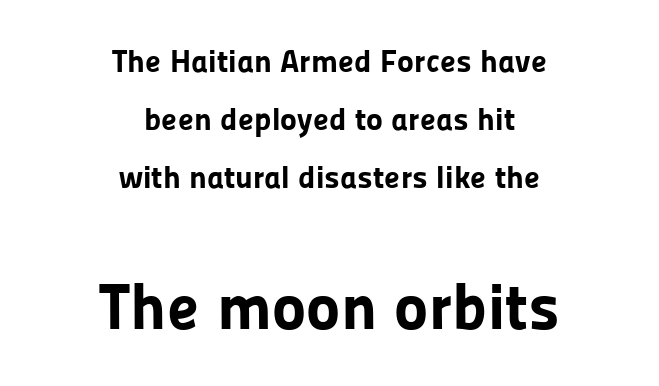
Q: Is the text bold? A: Yes.
Q: Is the text italic (slanted)? A: No, it is upright.
Q: Is the typeface a serif or a sans-serif typeface? A: Sans-serif.
Q: Is the text underlined? A: No.
Q: How is the paragraph aligned? A: Centered.
Q: Is the spacing between letters normal or unusually wide? A: Normal.
Q: Which block of text is set in a larger size, the first (top) or the second (bottom)? A: The second (bottom) one.
Q: Width (condensed, normal, or wide)? A: Normal.
Q: Stroke contrast? A: Low.
Q: x-height? A: Medium.
Q: Monospaced? A: No.
